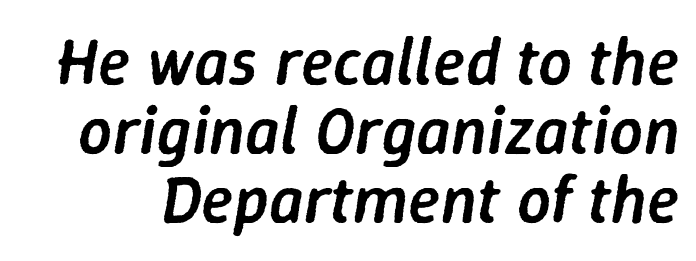
Q: Is the text bold? A: Semi-bold.
Q: Is the text italic (slanted)? A: Yes, it leans right by about 9 degrees.
Q: Is the text underlined? A: No.
Q: Is the spacing between letters normal or unusually wide? A: Normal.
Q: Is the spacing between lines tight, normal or loose? A: Tight.
Q: Width (condensed, normal, or wide)? A: Normal.
Q: Stroke contrast? A: Low.
Q: x-height? A: Medium.
Q: Monospaced? A: No.
